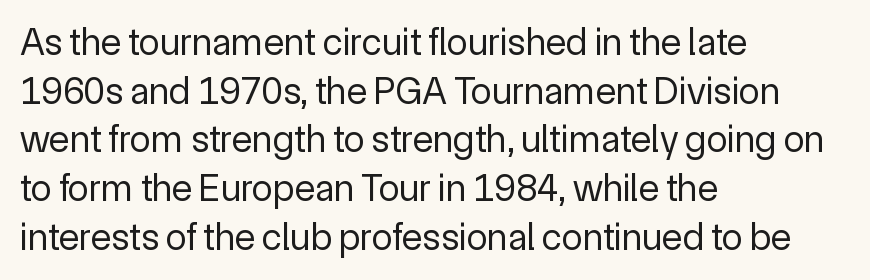
{"serif": "no", "italic": "no", "bold": "no", "weight": "regular", "width": "normal", "x_height": "medium", "monospaced": "no", "underline": "no", "align": "left", "line_spacing": "normal", "line_spacing_ratio": 1.28, "letter_spacing": "normal", "letter_spacing_em": 0.0, "glyph_px": 38}
